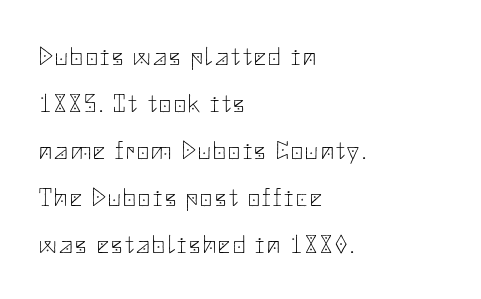
{"italic": "no", "bold": "no", "underline": "no", "align": "left", "line_spacing_ratio": 1.81, "glyph_px": 26}
